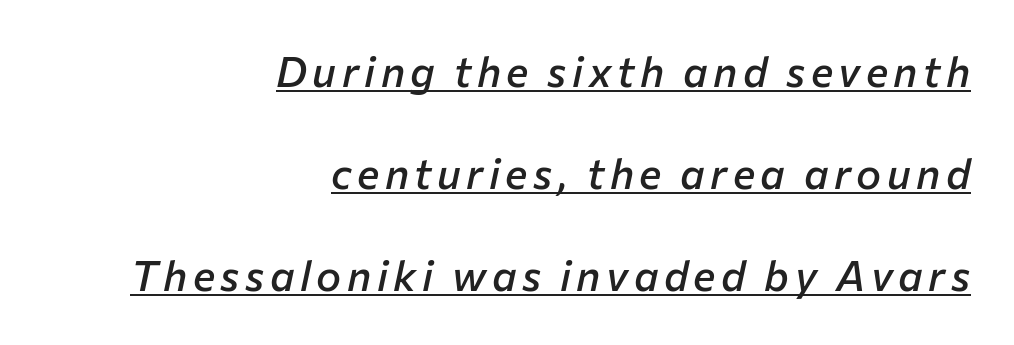
Think of a printed novel: that variable character pitch is what you see here. Quick note: interline space is abundant. These lines are set flush right with a ragged left edge. Beneath each row of characters lies a ruled line. I'd describe the lettering as semibold — firm but not a full bold.
